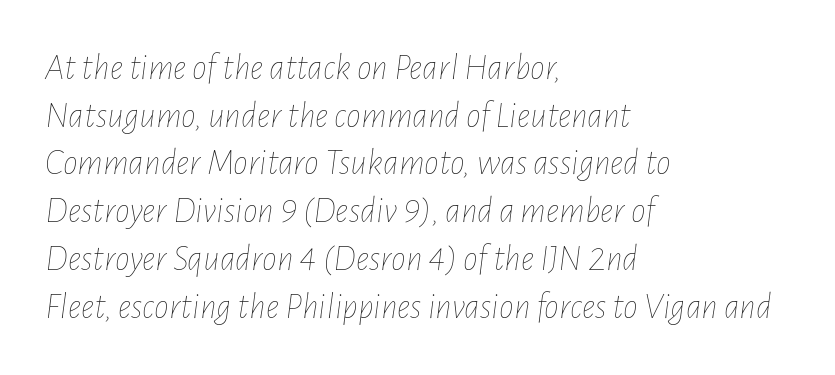
The space directly below the letters is spotless. This is oblique type, the kind used for emphasis or titles. These glyphs show unthickened strokes, regular width or finer. Glyph-to-glyph distance matches everyday printed text.
